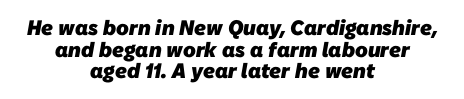
{"bold": "yes", "underline": "no", "align": "center", "line_spacing": "tight", "line_spacing_ratio": 1.03, "letter_spacing": "normal", "letter_spacing_em": 0.0, "glyph_px": 21}
